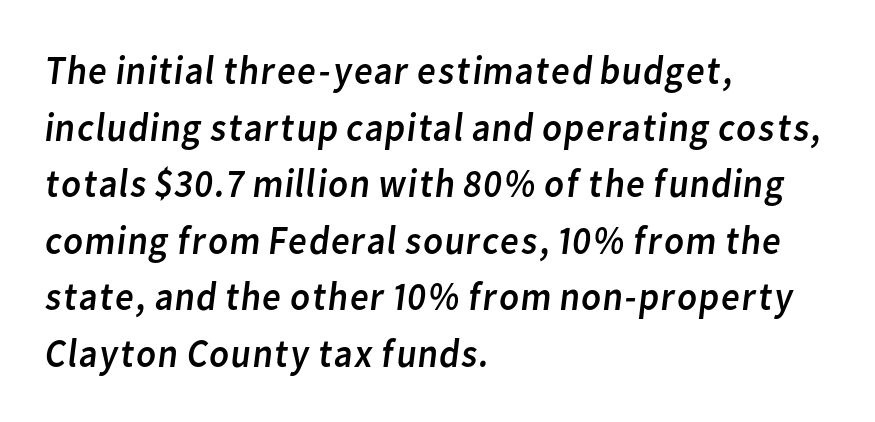
The image shows 41 px regular-weight sans-serif type; set left-aligned, normal line spacing (1.38x), normal letter spacing, not underlined; low stroke contrast and a medium x-height.
